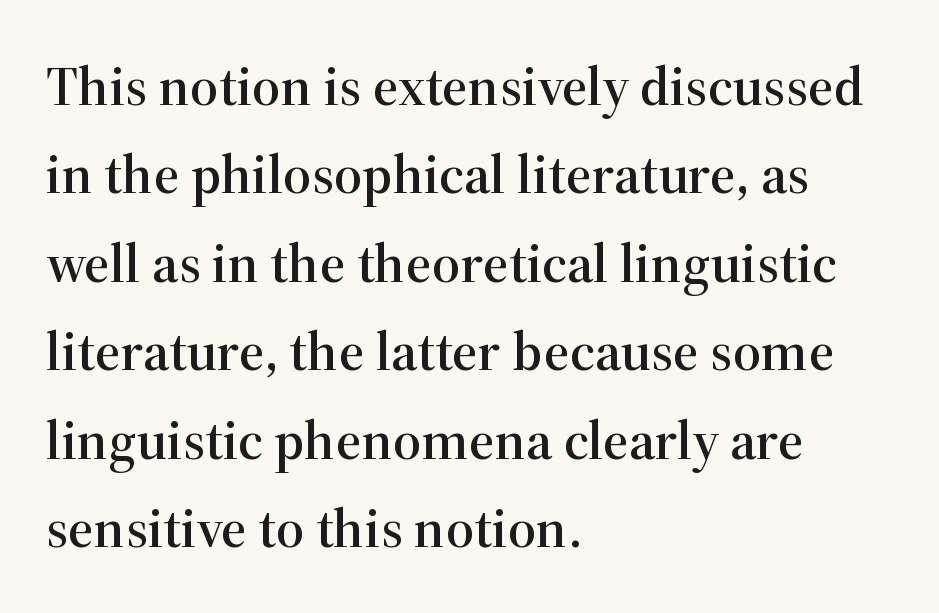
Q: Is the text italic (slanted)? A: No, it is upright.
Q: Is the typeface a serif or a sans-serif typeface? A: Serif.
Q: Is the text underlined? A: No.
Q: How is the paragraph aligned? A: Left-aligned.
Q: Is the spacing between letters normal or unusually wide? A: Normal.
Q: Is the spacing between lines tight, normal or loose? A: Normal.
Q: Width (condensed, normal, or wide)? A: Normal.
Q: Stroke contrast? A: High.
Q: x-height? A: Medium.
Q: Monospaced? A: No.
